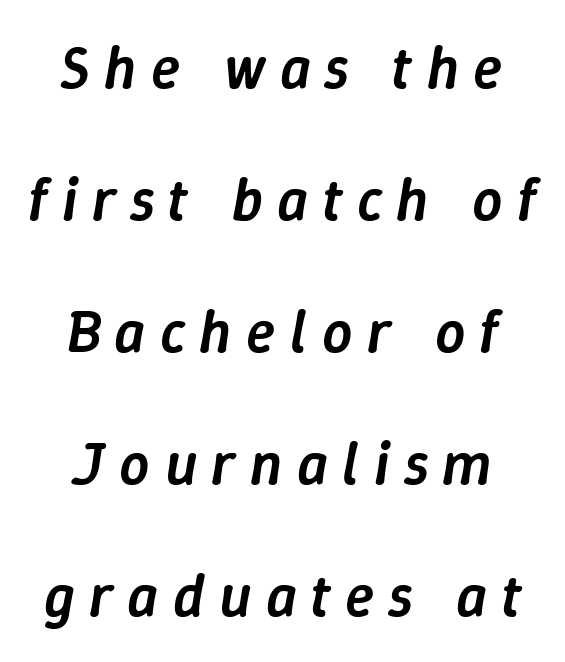
The image shows 60 px semibold type, italic (leaning right); set centered, loose line spacing (2.2x), unusually wide letter spacing (+0.24 em), not underlined; low stroke contrast and a medium x-height.
